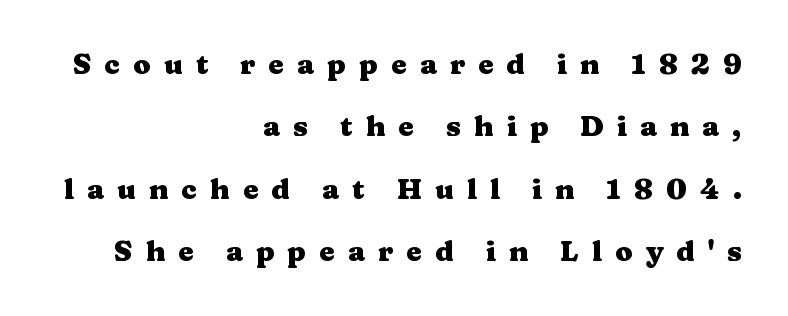
The image shows 28 px heavy, wide serif type, upright; set right-aligned, loose line spacing (2.23x), unusually wide letter spacing (+0.47 em), not underlined; medium stroke contrast and a medium x-height.
